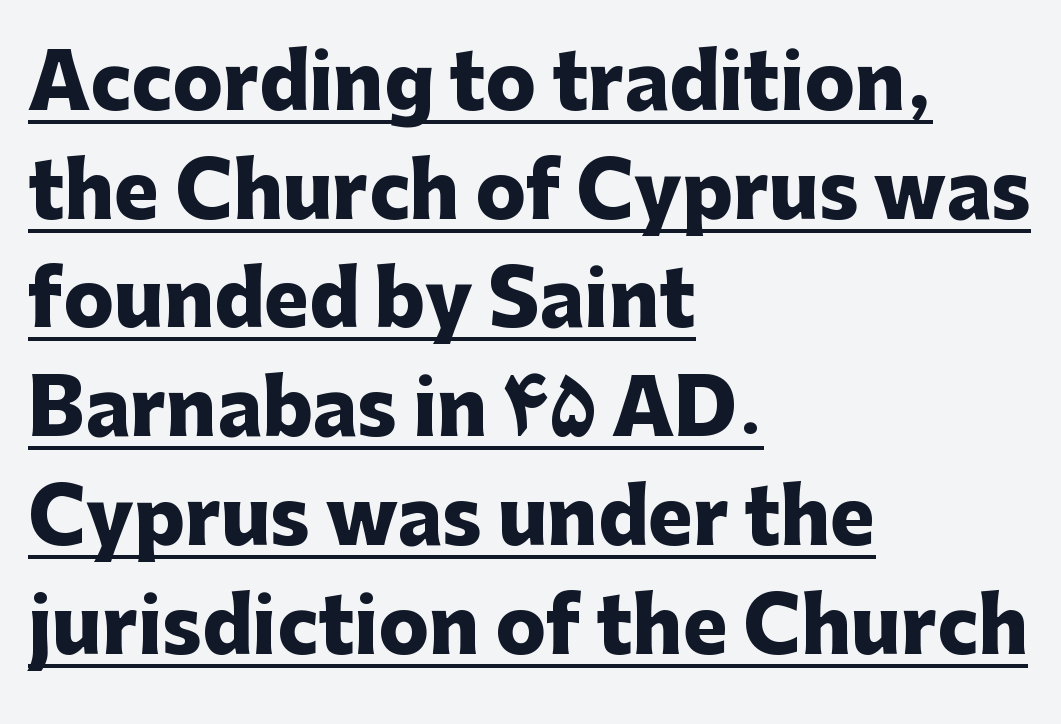
{"serif": "no", "italic": "no", "bold": "yes", "weight": "heavy", "width": "normal", "stroke_contrast": "low", "x_height": "medium", "monospaced": "no", "underline": "yes", "align": "left", "line_spacing": "normal", "line_spacing_ratio": 1.45, "letter_spacing": "normal", "letter_spacing_em": 0.0, "glyph_px": 75}
